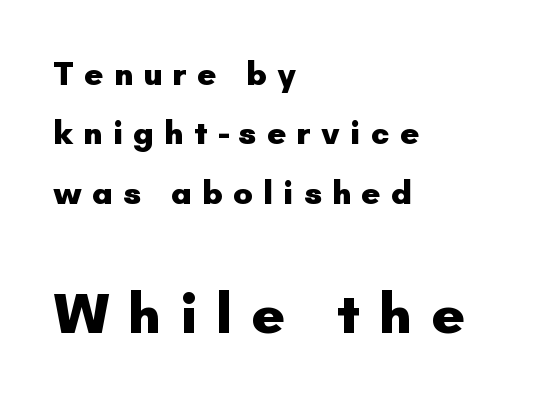
The image shows 58 px heavy sans-serif type, upright; set left-aligned, line spacing 1.8x, unusually wide letter spacing (+0.31 em), not underlined; the second (bottom) block is 1.76x larger; low stroke contrast and a small x-height.
